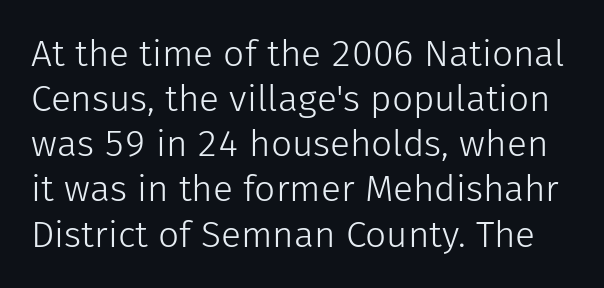
{"serif": "no", "italic": "no", "bold": "no", "weight": "light", "width": "normal", "stroke_contrast": "low", "x_height": "medium", "monospaced": "no", "underline": "no", "line_spacing_ratio": 1.22, "letter_spacing": "normal", "letter_spacing_em": 0.0, "glyph_px": 37}
